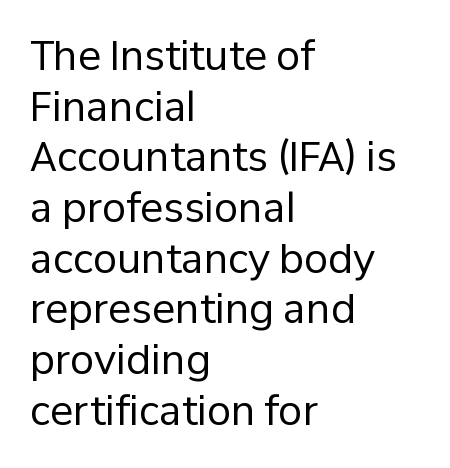
Proportional: the letters do not fall into vertical columns. You can tell from the bare stems that sans-serif type was used. You can tell it's not italic because the verticals are truly vertical. The lines are quadded left. Beneath every word, the page is bare.
